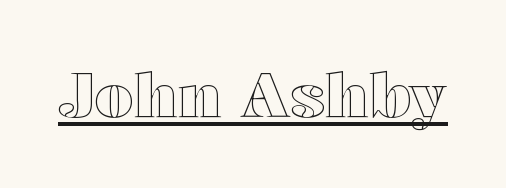
Q: Is the text italic (slanted)? A: No, it is upright.
Q: Is the text underlined? A: Yes.
Q: Is the spacing between letters normal or unusually wide? A: Normal.
Q: Width (condensed, normal, or wide)? A: Wide.
Q: x-height? A: Medium.
Q: Monospaced? A: No.
